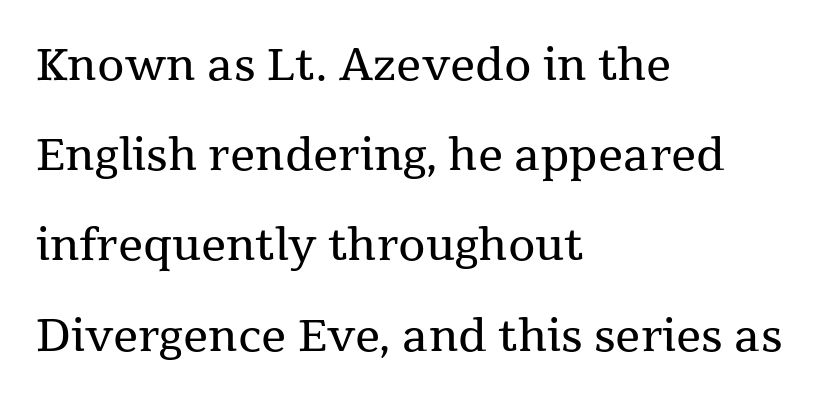
Each letter keeps its own natural width here, so spacing adapts to shape. Stroke terminals: seriffed. Leftover space on each line is placed entirely after the last word. Rendered with straight, roman letterforms. A light-to-regular cut is what we see here. The letterforms sit shoulder to shoulder at normal distance.
